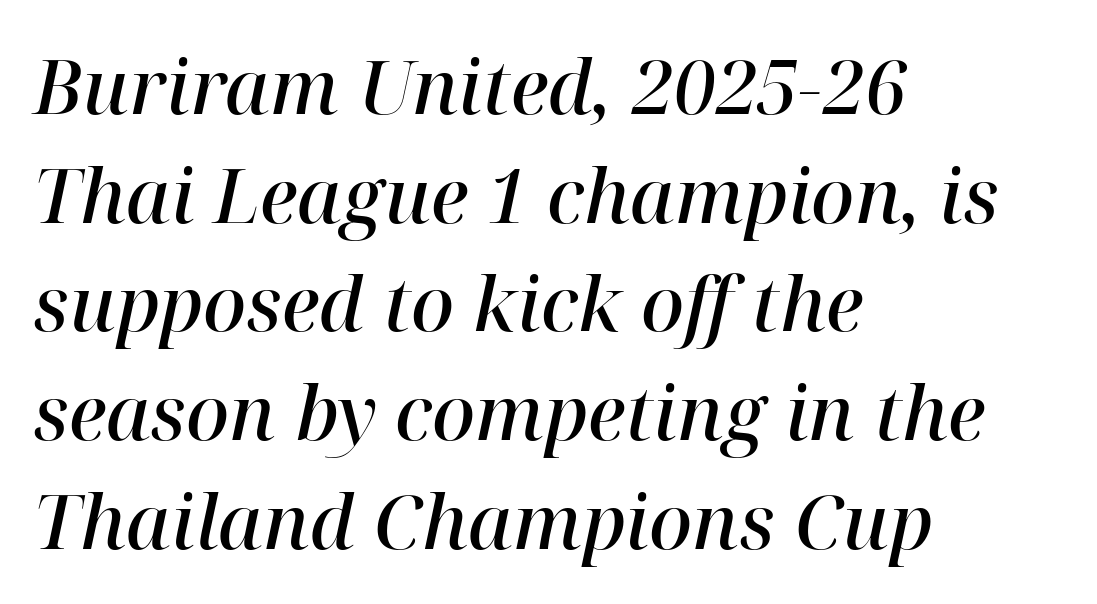
Q: Is the text bold? A: Semi-bold.
Q: Is the text italic (slanted)? A: Yes, it leans right by about 12 degrees.
Q: Is the typeface a serif or a sans-serif typeface? A: Serif.
Q: Is the text underlined? A: No.
Q: How is the paragraph aligned? A: Left-aligned.
Q: Is the spacing between letters normal or unusually wide? A: Normal.
Q: Is the spacing between lines tight, normal or loose? A: Normal.
Q: Width (condensed, normal, or wide)? A: Normal.
Q: Stroke contrast? A: High.
Q: x-height? A: Medium.
Q: Monospaced? A: No.
